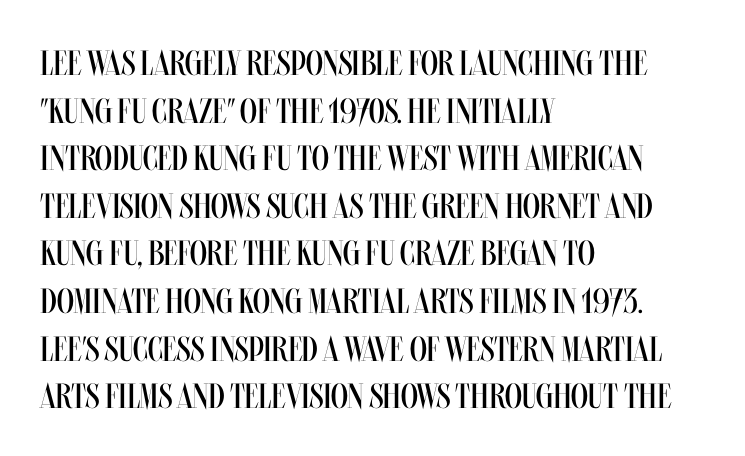
Q: Is the text bold? A: No.
Q: Is the text italic (slanted)? A: No, it is upright.
Q: Is the text underlined? A: No.
Q: How is the paragraph aligned? A: Left-aligned.
Q: Is the spacing between letters normal or unusually wide? A: Normal.
Q: Is the spacing between lines tight, normal or loose? A: Normal.
Q: Width (condensed, normal, or wide)? A: Condensed.
Q: Stroke contrast? A: Medium.
Q: x-height? A: Large.
Q: Monospaced? A: No.
